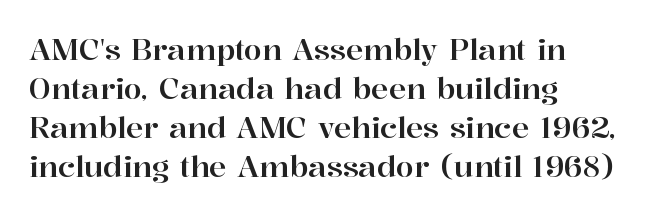
Q: Is the text italic (slanted)? A: No, it is upright.
Q: Is the typeface a serif or a sans-serif typeface? A: Serif.
Q: Is the text underlined? A: No.
Q: How is the paragraph aligned? A: Left-aligned.
Q: Is the spacing between letters normal or unusually wide? A: Normal.
Q: Is the spacing between lines tight, normal or loose? A: Normal.
Q: Width (condensed, normal, or wide)? A: Normal.
Q: Stroke contrast? A: High.
Q: x-height? A: Medium.
Q: Monospaced? A: No.
